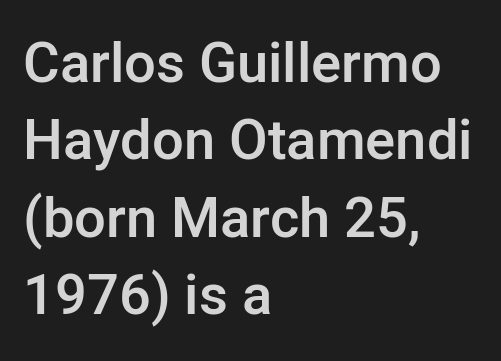
{"serif": "no", "italic": "no", "bold": "semi", "weight": "semibold", "width": "normal", "stroke_contrast": "low", "x_height": "medium", "monospaced": "no", "underline": "no", "align": "left", "line_spacing": "normal", "line_spacing_ratio": 1.38, "letter_spacing": "normal", "letter_spacing_em": 0.0, "glyph_px": 56}
